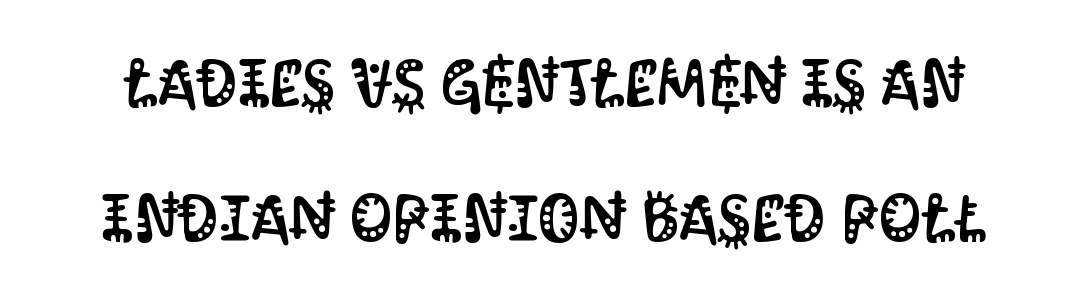
Regarding serifs, this sample does without them. Is there much room between lines? Yes — plenty of vertical air separates them. The font's upright variant was chosen for this text. You could call the tracking neutral — neither tight nor loose.
